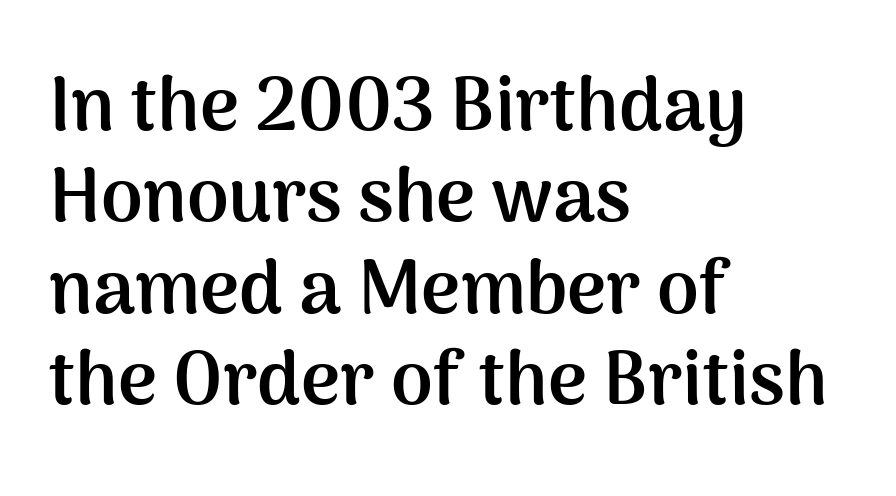
Quick note: underline off. Compared with typical body copy, the letter spacing here is the same. What weight is shown? A full bold with thick strokes. Nothing sits at the stroke ends, so this counts as sans-serif. Left-aligned paragraph, ragged on the right. Characters remain perfectly vertical along every line.
